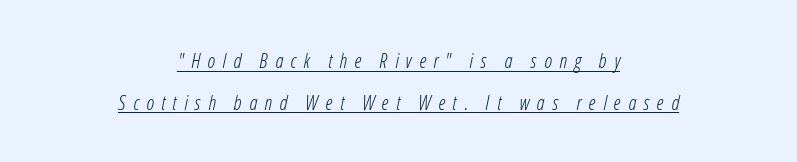
{"italic": "yes", "lean": "right", "slant_degrees": 12, "bold": "no", "underline": "yes", "align": "center", "line_spacing": "loose", "line_spacing_ratio": 2.08, "letter_spacing": "wide", "letter_spacing_em": 0.37, "glyph_px": 20}
